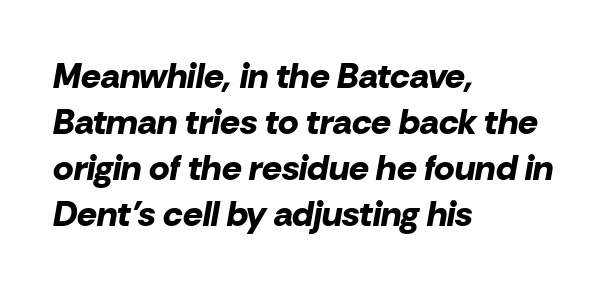
A typesetter would call this proportional, since set widths differ per character. Compared with typical body copy, the letter spacing here is the same. In terms of leading, this rendering sits right in the middle. The characters look thick and weighty, a clear bold.
